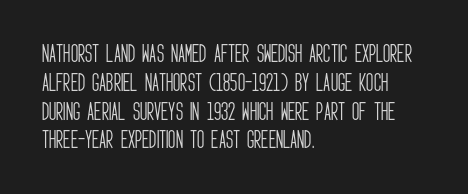
Q: Is the text bold? A: No.
Q: Is the text italic (slanted)? A: No, it is upright.
Q: Is the text underlined? A: No.
Q: How is the paragraph aligned? A: Left-aligned.
Q: Is the spacing between letters normal or unusually wide? A: Normal.
Q: Is the spacing between lines tight, normal or loose? A: Normal.
